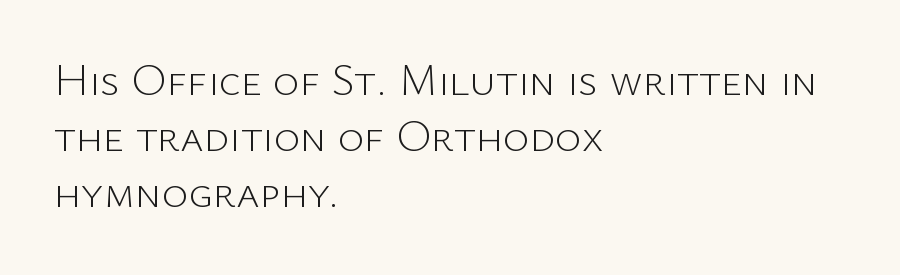
{"serif": "no", "italic": "no", "bold": "no", "weight": "light", "width": "normal", "stroke_contrast": "low", "x_height": "medium", "monospaced": "no", "underline": "no", "align": "left", "line_spacing": "normal", "line_spacing_ratio": 1.25, "letter_spacing": "normal", "letter_spacing_em": 0.0, "glyph_px": 45}
